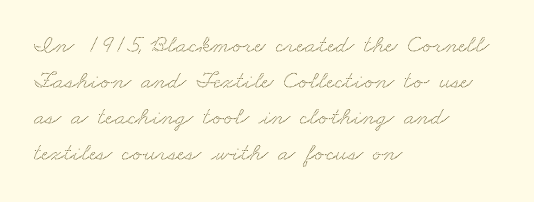
Q: Is the text underlined? A: No.
Q: How is the paragraph aligned? A: Left-aligned.
Q: Is the spacing between letters normal or unusually wide? A: Normal.
Q: Is the spacing between lines tight, normal or loose? A: Normal.
